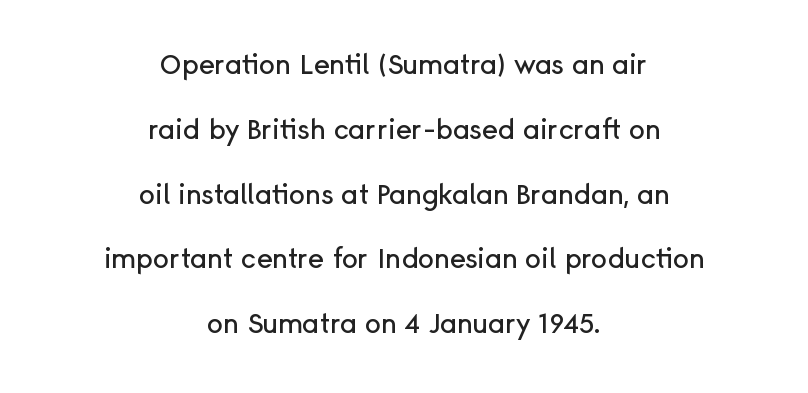
In terms of posture, this sample is upright. Does extra space separate the letters? No, they use regular spacing. The passage shown is not underscored anywhere. One glance says open: line gaps are wider than usual.
